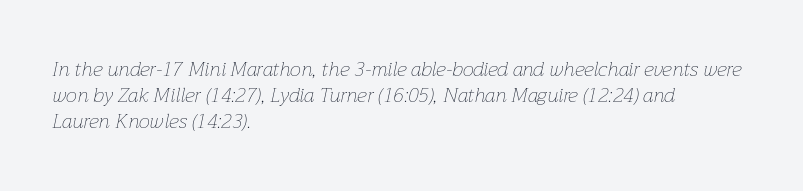
{"italic": "yes", "lean": "right", "slant_degrees": 12, "bold": "no", "underline": "no", "align": "left", "line_spacing": "normal", "line_spacing_ratio": 1.3, "letter_spacing": "normal", "letter_spacing_em": 0.0, "glyph_px": 20}
